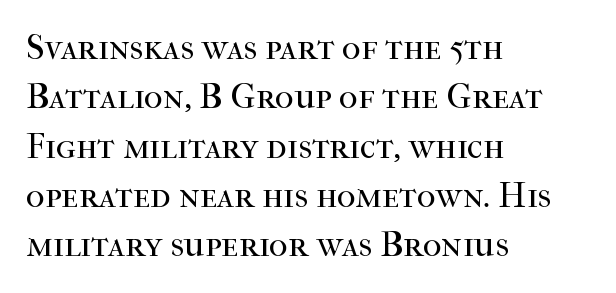
{"serif": "yes", "italic": "no", "bold": "no", "weight": "regular", "width": "normal", "stroke_contrast": "high", "x_height": "medium", "monospaced": "no", "underline": "no", "align": "left", "line_spacing": "normal", "line_spacing_ratio": 1.37, "letter_spacing": "normal", "letter_spacing_em": 0.0, "glyph_px": 36}
